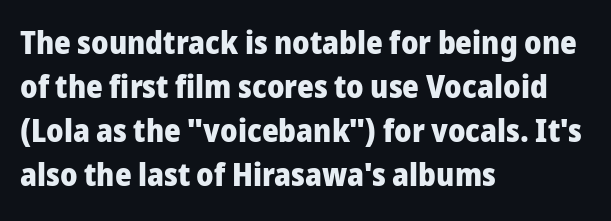
The image shows 32 px heavy sans-serif type, upright; set left-aligned, normal line spacing (1.37x), normal letter spacing, not underlined; low stroke contrast and a medium x-height.
